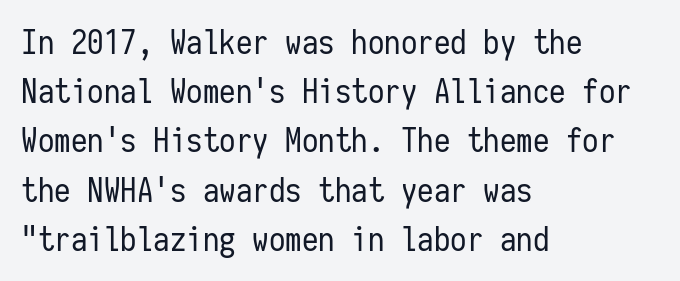
The image shows 33 px regular-weight, condensed sans-serif type, upright, monospaced; set left-aligned, normal line spacing (1.49x), normal letter spacing, not underlined; low stroke contrast and a medium x-height.
